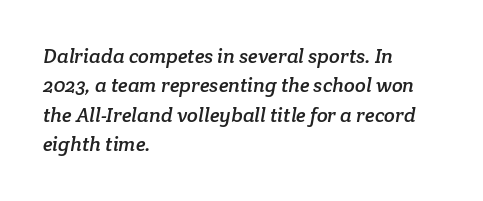
{"underline": "no", "align": "left", "line_spacing": "normal", "line_spacing_ratio": 1.47, "letter_spacing": "normal", "letter_spacing_em": 0.0, "glyph_px": 20}
